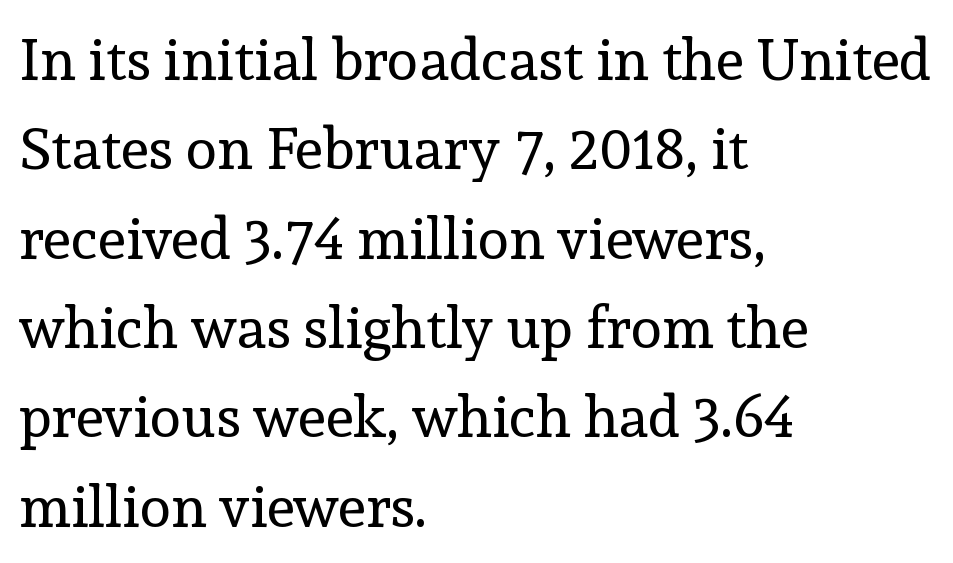
{"serif": "yes", "italic": "no", "bold": "no", "weight": "regular", "width": "normal", "x_height": "medium", "monospaced": "no", "underline": "no", "align": "left", "line_spacing": "normal", "line_spacing_ratio": 1.54, "letter_spacing": "normal", "letter_spacing_em": 0.0, "glyph_px": 58}
